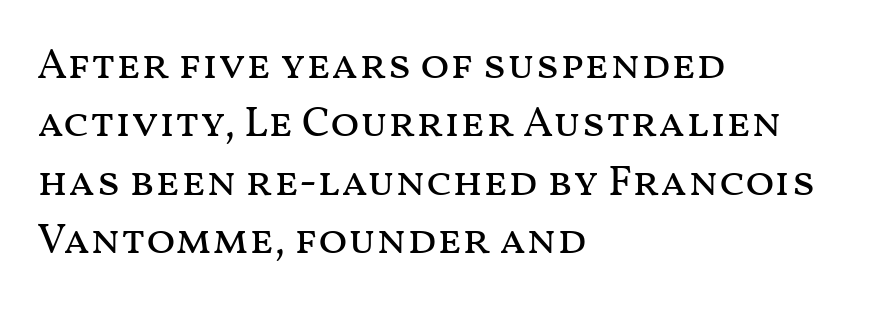
{"italic": "no", "bold": "no", "weight": "regular", "width": "wide", "stroke_contrast": "medium", "x_height": "medium", "monospaced": "no", "underline": "no", "align": "left", "line_spacing": "normal", "line_spacing_ratio": 1.36, "letter_spacing": "normal", "letter_spacing_em": 0.0, "glyph_px": 43}
